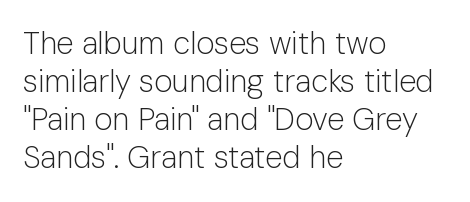
{"serif": "no", "italic": "no", "bold": "no", "weight": "light", "width": "normal", "stroke_contrast": "low", "x_height": "medium", "monospaced": "no", "underline": "no", "align": "left", "line_spacing_ratio": 1.23, "letter_spacing": "normal", "letter_spacing_em": 0.0, "glyph_px": 31}
